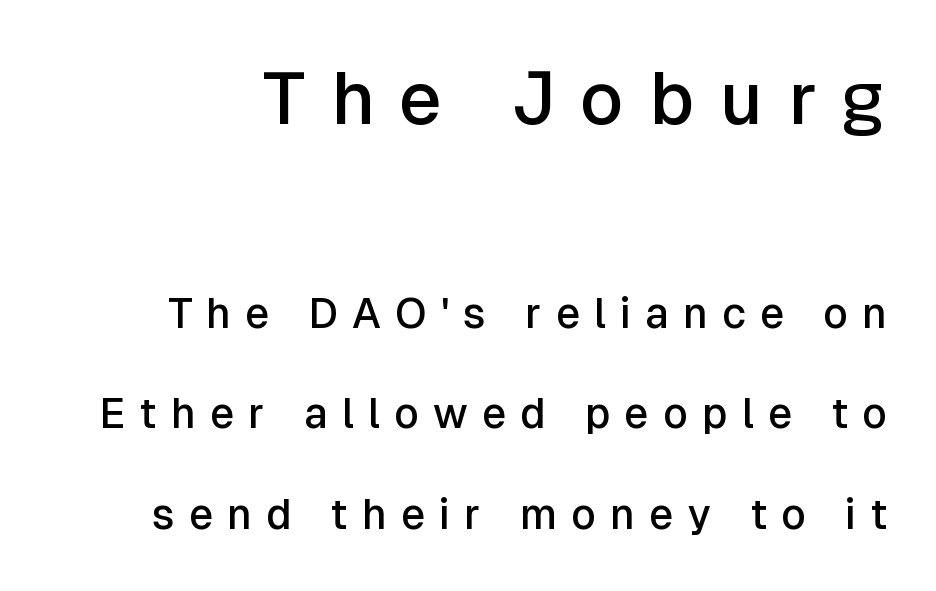
{"serif": "no", "italic": "no", "bold": "semi", "weight": "semibold", "width": "normal", "stroke_contrast": "low", "x_height": "medium", "monospaced": "no", "underline": "no", "line_spacing": "loose", "line_spacing_ratio": 2.39, "letter_spacing": "wide", "letter_spacing_em": 0.34, "larger_block": "first", "size_ratio": 1.76, "glyph_px": 74}
